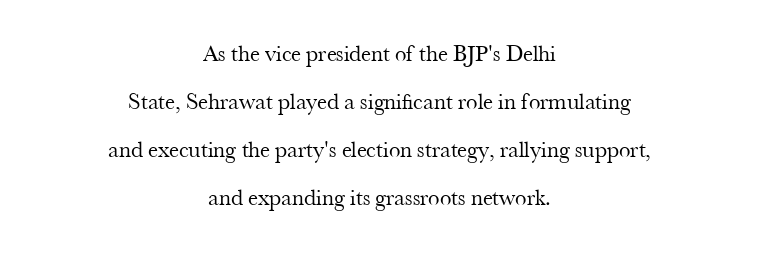
Words appear dense and cohesive because spacing is normal. The typeface has the unassuming heft of standard copy or less. Only glyphs here, with clear space below each row. What's the leading like? Stretched, with rows far apart.
